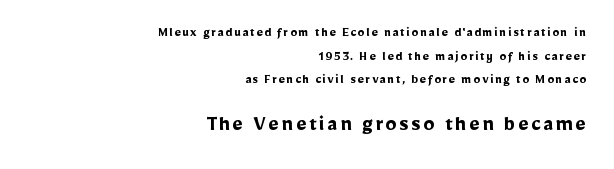
Q: Is the text bold? A: Yes.
Q: Is the text italic (slanted)? A: No, it is upright.
Q: Is the text underlined? A: No.
Q: How is the paragraph aligned? A: Right-aligned.
Q: Is the spacing between lines tight, normal or loose? A: Normal.
Q: Which block of text is set in a larger size, the first (top) or the second (bottom)? A: The second (bottom) one.
